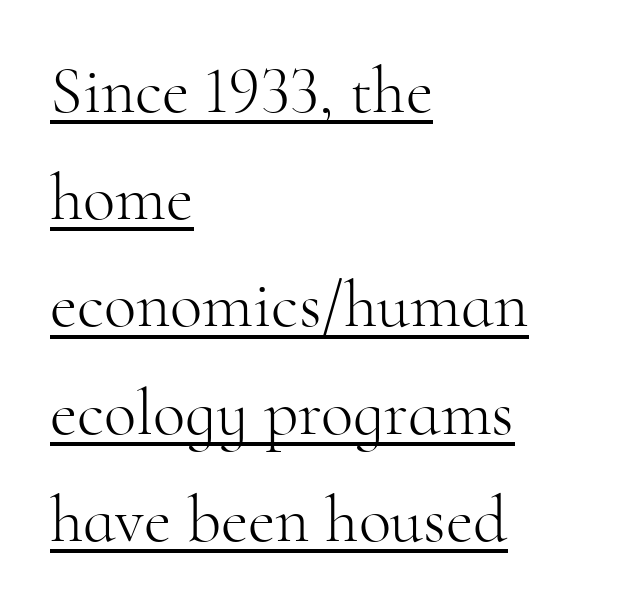
Q: Is the text bold? A: No.
Q: Is the text italic (slanted)? A: No, it is upright.
Q: Is the typeface a serif or a sans-serif typeface? A: Serif.
Q: Is the text underlined? A: Yes.
Q: How is the paragraph aligned? A: Left-aligned.
Q: Is the spacing between letters normal or unusually wide? A: Normal.
Q: Is the spacing between lines tight, normal or loose? A: Normal.
Q: Width (condensed, normal, or wide)? A: Normal.
Q: Stroke contrast? A: High.
Q: x-height? A: Small.
Q: Monospaced? A: No.
